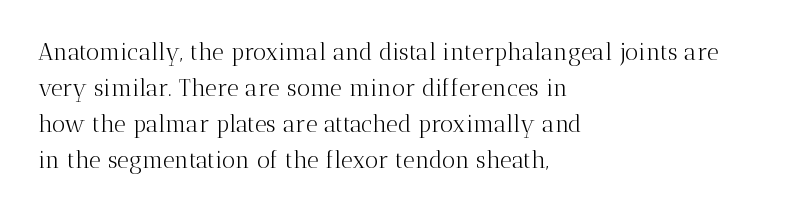
Q: Is the text bold? A: No.
Q: Is the text italic (slanted)? A: No, it is upright.
Q: Is the text underlined? A: No.
Q: How is the paragraph aligned? A: Left-aligned.
Q: Is the spacing between letters normal or unusually wide? A: Normal.
Q: Is the spacing between lines tight, normal or loose? A: Normal.
